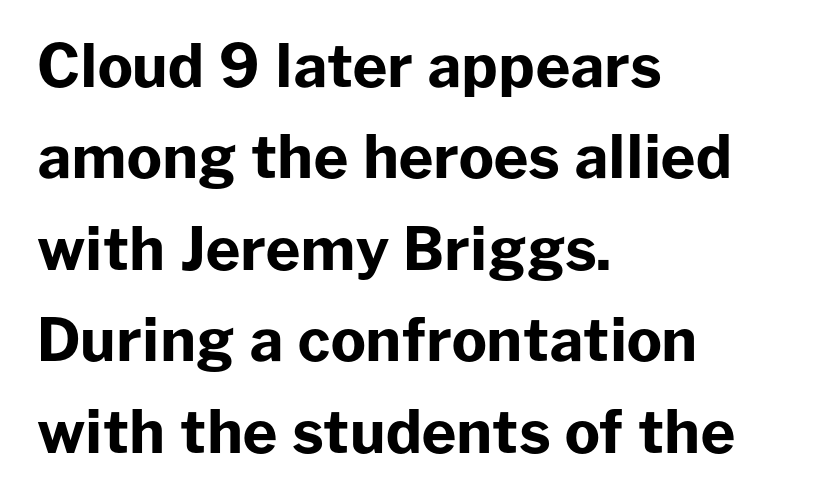
The image shows 59 px bold sans-serif type, upright; set left-aligned, normal line spacing (1.55x), normal letter spacing, not underlined; low stroke contrast and a medium x-height.
